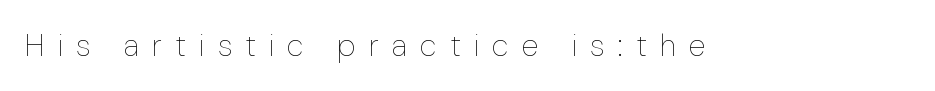
Q: Is the text bold? A: No.
Q: Is the text italic (slanted)? A: No, it is upright.
Q: Is the text underlined? A: No.
Q: Is the spacing between letters normal or unusually wide? A: Unusually wide.
Q: Width (condensed, normal, or wide)? A: Normal.
Q: Stroke contrast? A: Low.
Q: x-height? A: Medium.
Q: Monospaced? A: No.
